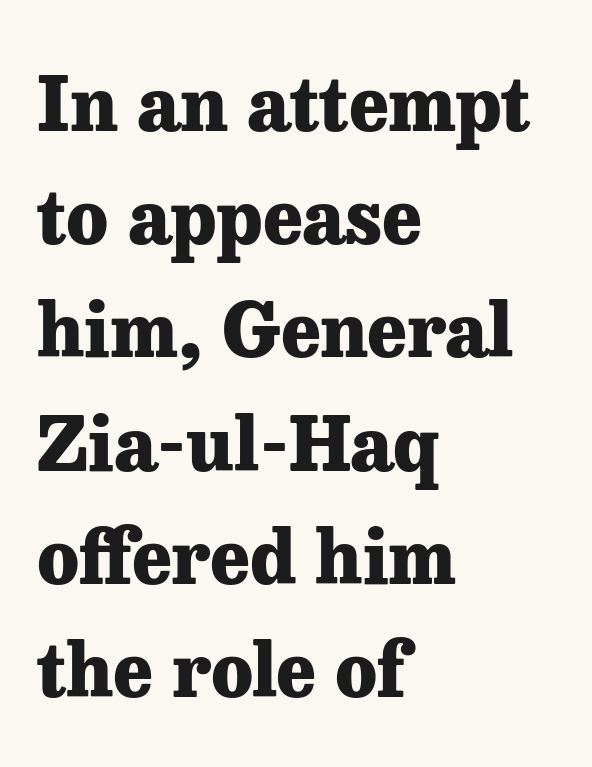
The image shows 75 px heavy serif type, upright; set left-aligned, normal line spacing (1.51x), normal letter spacing, not underlined; low stroke contrast and a medium x-height.
